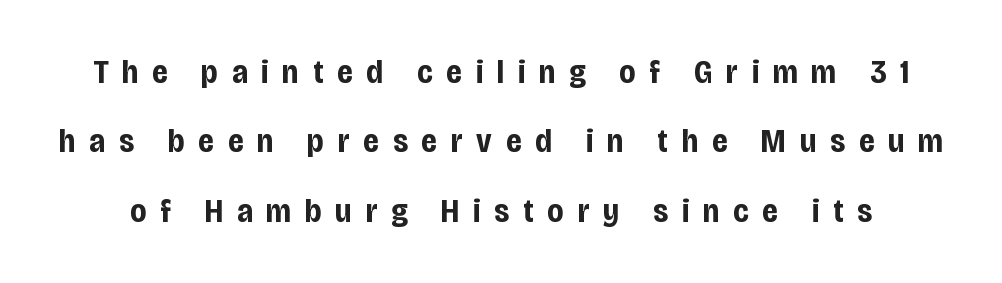
The image shows 33 px bold, condensed sans-serif type, upright; set loose line spacing (2.1x), unusually wide letter spacing (+0.42 em), not underlined; low stroke contrast and a large x-height.
